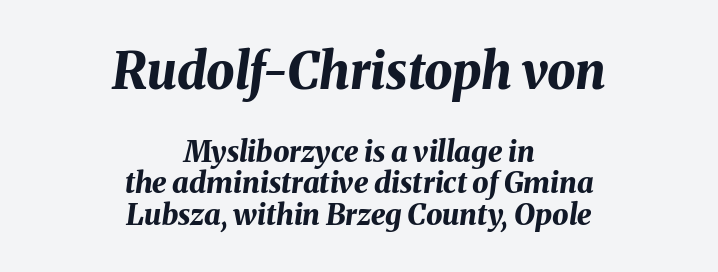
{"italic": "yes", "lean": "right", "slant_degrees": 8, "bold": "yes", "weight": "bold", "width": "normal", "stroke_contrast": "medium", "x_height": "medium", "monospaced": "no", "underline": "no", "align": "center", "line_spacing": "tight", "line_spacing_ratio": 1.08, "letter_spacing": "normal", "letter_spacing_em": 0.0, "larger_block": "first", "size_ratio": 1.72, "glyph_px": 50}
